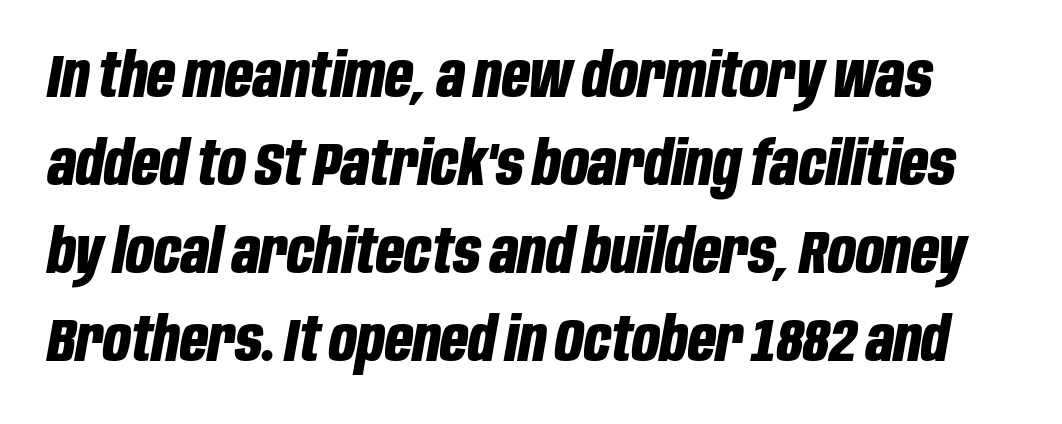
Q: Is the text bold? A: Yes.
Q: Is the text italic (slanted)? A: Yes, it leans right by about 10 degrees.
Q: Is the text underlined? A: No.
Q: Is the spacing between letters normal or unusually wide? A: Normal.
Q: Is the spacing between lines tight, normal or loose? A: Normal.
Q: Width (condensed, normal, or wide)? A: Condensed.
Q: Stroke contrast? A: Low.
Q: x-height? A: Large.
Q: Monospaced? A: No.
